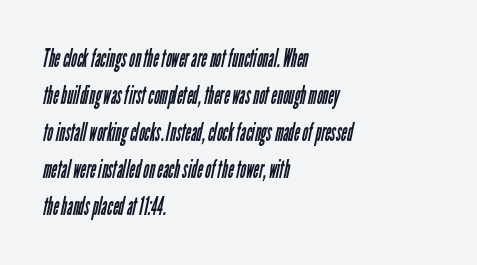
{"bold": "no", "underline": "no", "align": "left", "line_spacing": "normal", "line_spacing_ratio": 1.48, "letter_spacing": "normal", "letter_spacing_em": 0.0, "glyph_px": 25}
